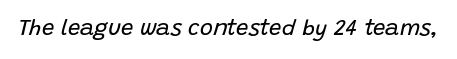
The letterforms sit shoulder to shoulder at normal distance. If you drew a line through each stem, it would be angled. Bold? No — there's no thickening of the strokes. The strip under each line holds only bare page.
